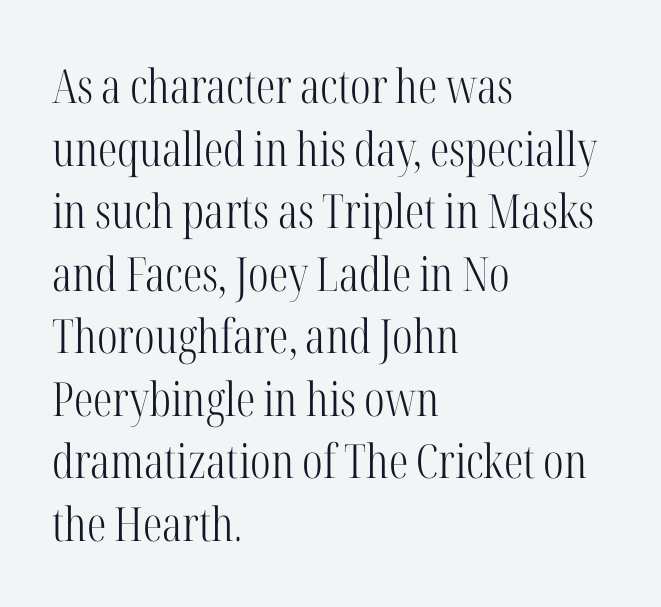
The space between consecutive lines is moderate. Yep, those are serifs on the letters. Look at the tracking — it's just the regular setting, nothing added. The setting favours the left margin, as ordinary paragraphs usually do. The type sits square on the baseline with zero lean.
